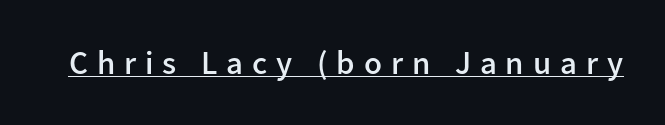
{"serif": "no", "italic": "no", "bold": "semi", "weight": "semibold", "width": "normal", "stroke_contrast": "low", "x_height": "medium", "monospaced": "no", "underline": "yes", "letter_spacing": "wide", "letter_spacing_em": 0.27, "glyph_px": 33}
